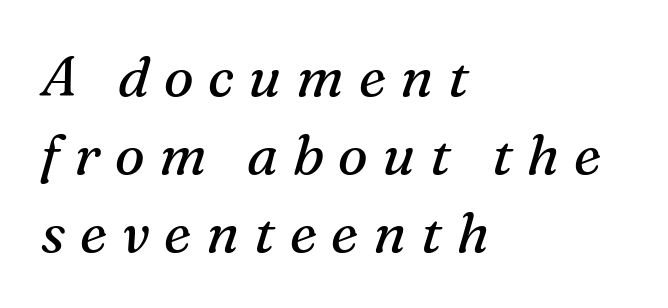
{"serif": "yes", "italic": "yes", "lean": "right", "slant_degrees": 16, "bold": "no", "weight": "regular", "width": "normal", "stroke_contrast": "medium", "x_height": "medium", "monospaced": "no", "underline": "no", "align": "left", "line_spacing": "normal", "line_spacing_ratio": 1.39, "letter_spacing": "wide", "letter_spacing_em": 0.26, "glyph_px": 56}
